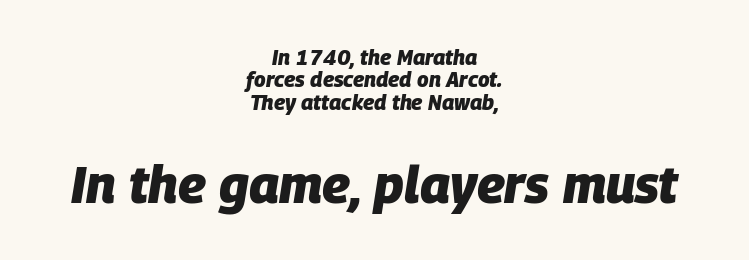
The image shows 52 px heavy type, italic (leaning right); set centered, tight line spacing (1.06x), normal letter spacing, not underlined; the second (bottom) block is 2.48x larger; low stroke contrast and a large x-height.
